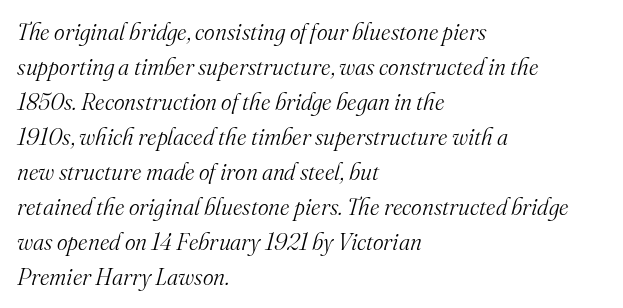
Q: Is the text bold? A: No.
Q: Is the text italic (slanted)? A: Yes, it leans right by about 16 degrees.
Q: Is the text underlined? A: No.
Q: How is the paragraph aligned? A: Left-aligned.
Q: Is the spacing between letters normal or unusually wide? A: Normal.
Q: Is the spacing between lines tight, normal or loose? A: Normal.
